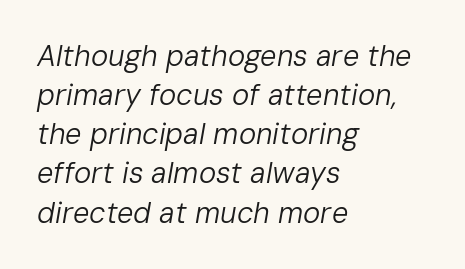
The image shows 29 px regular-weight type, italic (leaning right); set left-aligned, normal line spacing (1.35x), normal letter spacing, not underlined; low stroke contrast and a medium x-height.
